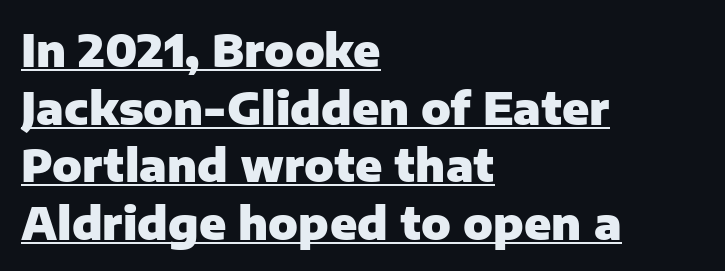
The leading is moderate, giving the passage an even texture. Serif or sans? Sans — the stroke terminals are bare. Students, observe the line beneath the letters — that is underlining. The passage shown is typed in a proportional face where columns would drift. Its strokes are broad and dark, the hallmark of bold type.
